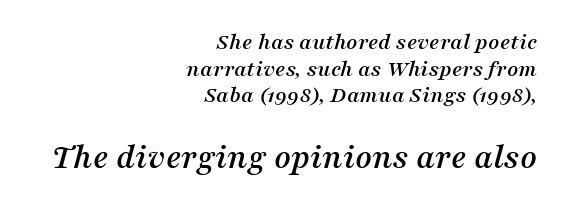
Horizontal alignment here is rightward, an uncommon choice for prose. The glyphs in this specimen are seriffed. Reading down the column, the eye jumps only a short way to each next line. Type without underlining. The line texture is even and compact thanks to regular tracking.
